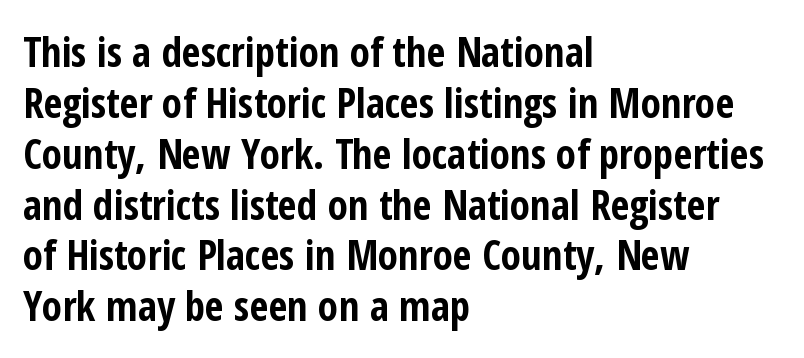
Q: Is the text bold? A: Yes.
Q: Is the text italic (slanted)? A: No, it is upright.
Q: Is the typeface a serif or a sans-serif typeface? A: Sans-serif.
Q: Is the text underlined? A: No.
Q: How is the paragraph aligned? A: Left-aligned.
Q: Is the spacing between letters normal or unusually wide? A: Normal.
Q: Width (condensed, normal, or wide)? A: Condensed.
Q: Stroke contrast? A: Low.
Q: x-height? A: Medium.
Q: Monospaced? A: No.
